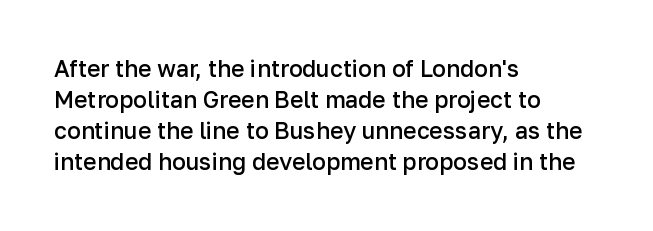
{"italic": "no", "bold": "semi", "underline": "no", "align": "left", "line_spacing": "normal", "line_spacing_ratio": 1.35, "letter_spacing": "normal", "letter_spacing_em": 0.0, "glyph_px": 23}
